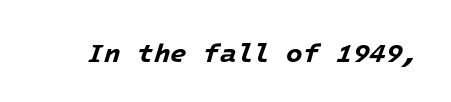
Q: Is the text bold? A: Yes.
Q: Is the text italic (slanted)? A: Yes, it leans right by about 16 degrees.
Q: Is the text underlined? A: No.
Q: Is the spacing between letters normal or unusually wide? A: Normal.
